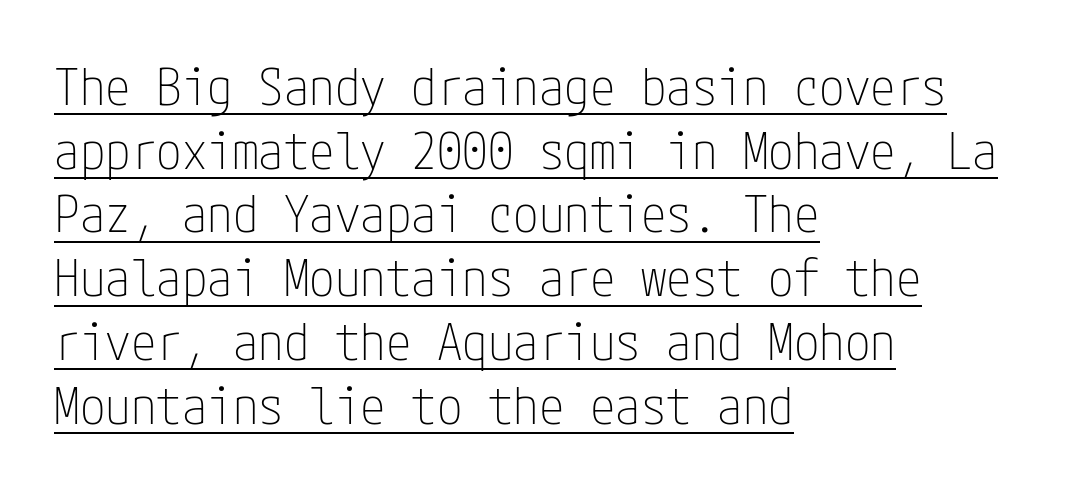
Q: Is the text bold? A: No.
Q: Is the text italic (slanted)? A: No, it is upright.
Q: Is the typeface a serif or a sans-serif typeface? A: Sans-serif.
Q: Is the text underlined? A: Yes.
Q: How is the paragraph aligned? A: Left-aligned.
Q: Is the spacing between letters normal or unusually wide? A: Normal.
Q: Is the spacing between lines tight, normal or loose? A: Normal.
Q: Width (condensed, normal, or wide)? A: Condensed.
Q: Stroke contrast? A: Low.
Q: x-height? A: Medium.
